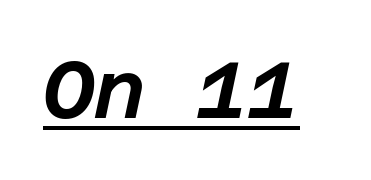
An italicized treatment has been applied to the whole sample. Underlined type. The passage shown has conventional tracking throughout.
